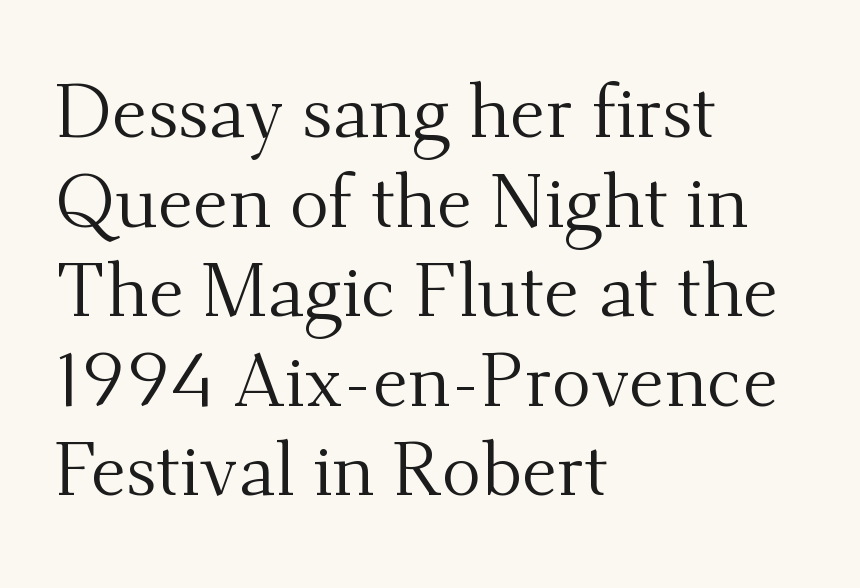
The image shows 74 px regular-weight serif type, upright; set left-aligned, line spacing 1.21x, normal letter spacing, not underlined; medium stroke contrast and a small x-height.
